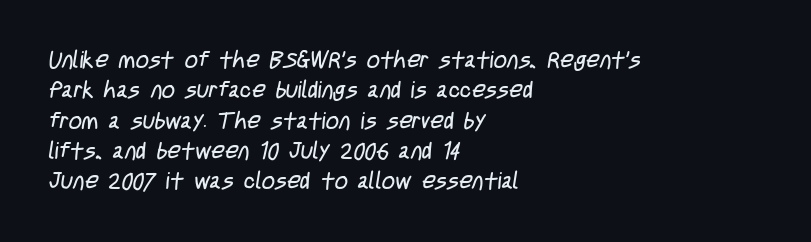
{"bold": "no", "underline": "no", "align": "left", "line_spacing": "normal", "line_spacing_ratio": 1.32, "letter_spacing": "normal", "letter_spacing_em": 0.0, "glyph_px": 23}
